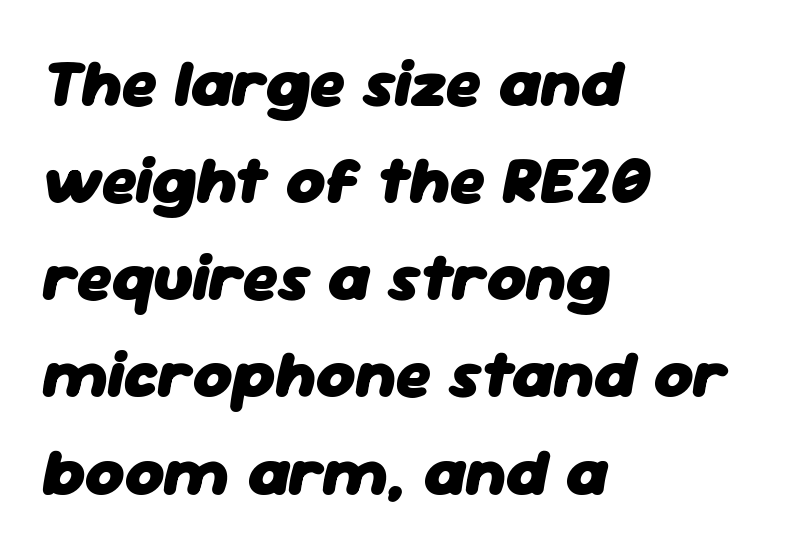
Q: Is the text bold? A: Yes.
Q: Is the text italic (slanted)? A: Yes, it leans right by about 11 degrees.
Q: Is the text underlined? A: No.
Q: How is the paragraph aligned? A: Left-aligned.
Q: Is the spacing between letters normal or unusually wide? A: Normal.
Q: Is the spacing between lines tight, normal or loose? A: Normal.
Q: Width (condensed, normal, or wide)? A: Normal.
Q: Stroke contrast? A: Low.
Q: x-height? A: Medium.
Q: Monospaced? A: No.
